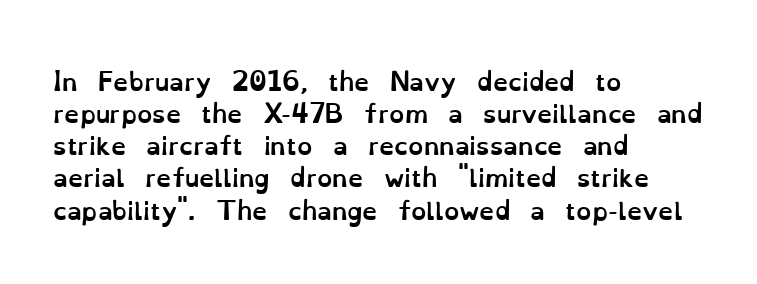
Heavy-handed strokes throughout: this text is bold. Ordinary non-slanted type is in use. The text block is weighted toward the left margin, trailing off unevenly rightward. Students, observe: this is what conventionally led text looks like. Students, note that the glyphs here touch the page at normal intervals. The words here are not underlined.
